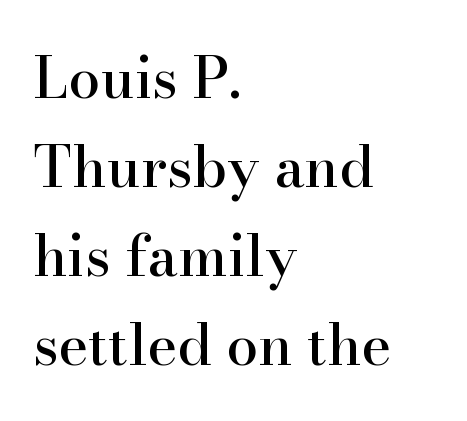
The image shows 57 px serif type, upright; set left-aligned, normal line spacing (1.56x), normal letter spacing, not underlined; high stroke contrast and a small x-height.
